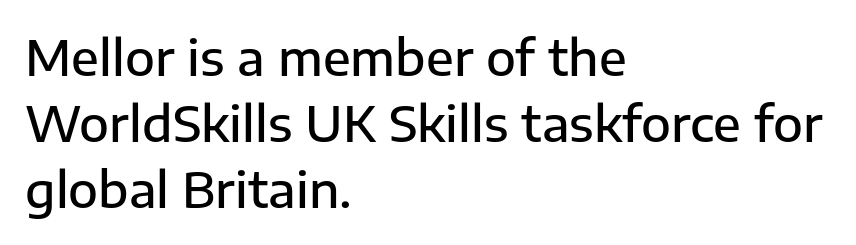
{"serif": "no", "italic": "no", "bold": "semi", "weight": "semibold", "width": "normal", "stroke_contrast": "low", "x_height": "medium", "monospaced": "no", "underline": "no", "align": "left", "line_spacing": "normal", "line_spacing_ratio": 1.35, "letter_spacing": "normal", "letter_spacing_em": 0.0, "glyph_px": 49}
